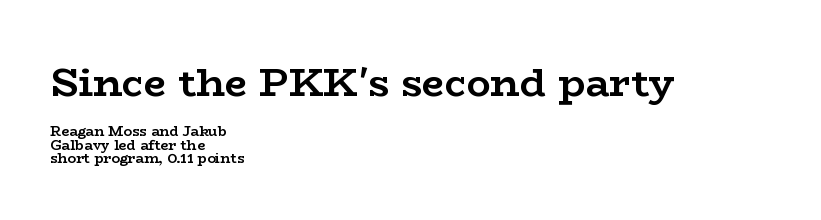
{"serif": "yes", "italic": "no", "bold": "yes", "weight": "semibold", "width": "wide", "stroke_contrast": "low", "x_height": "medium", "monospaced": "no", "underline": "no", "align": "left", "line_spacing": "tight", "line_spacing_ratio": 0.96, "letter_spacing": "normal", "letter_spacing_em": 0.0, "larger_block": "first", "size_ratio": 2.86, "glyph_px": 40}
